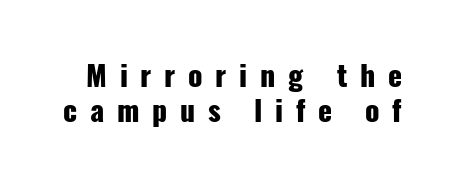
Q: Is the text bold? A: Yes.
Q: Is the text italic (slanted)? A: No, it is upright.
Q: Is the typeface a serif or a sans-serif typeface? A: Sans-serif.
Q: Is the text underlined? A: No.
Q: Is the spacing between letters normal or unusually wide? A: Unusually wide.
Q: Width (condensed, normal, or wide)? A: Condensed.
Q: Stroke contrast? A: Low.
Q: x-height? A: Medium.
Q: Monospaced? A: No.
